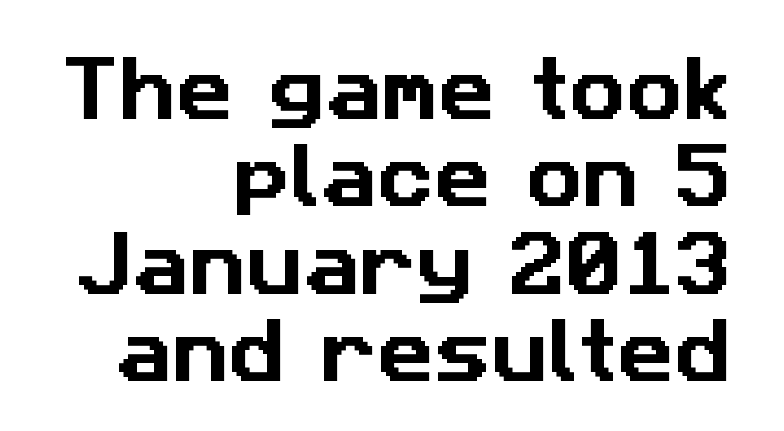
{"serif": "no", "width": "normal", "stroke_contrast": "low", "x_height": "medium", "monospaced": "no", "underline": "no", "align": "right", "line_spacing": "normal", "line_spacing_ratio": 1.25, "letter_spacing": "normal", "letter_spacing_em": 0.0, "glyph_px": 70}
